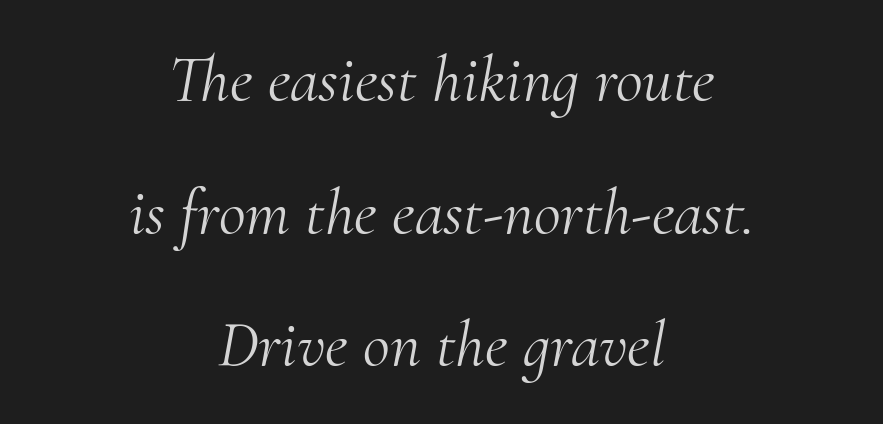
{"serif": "yes", "italic": "yes", "lean": "right", "slant_degrees": 10, "bold": "no", "weight": "light", "width": "normal", "stroke_contrast": "medium", "x_height": "small", "monospaced": "no", "underline": "no", "align": "center", "line_spacing": "loose", "line_spacing_ratio": 2.01, "letter_spacing": "normal", "letter_spacing_em": 0.0, "glyph_px": 66}
